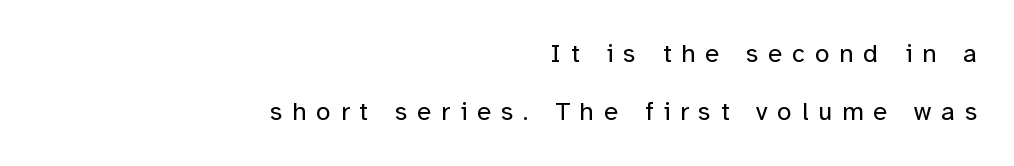
{"italic": "no", "bold": "no", "underline": "no", "align": "right", "line_spacing": "loose", "line_spacing_ratio": 2.25, "letter_spacing": "wide", "letter_spacing_em": 0.38, "glyph_px": 26}
